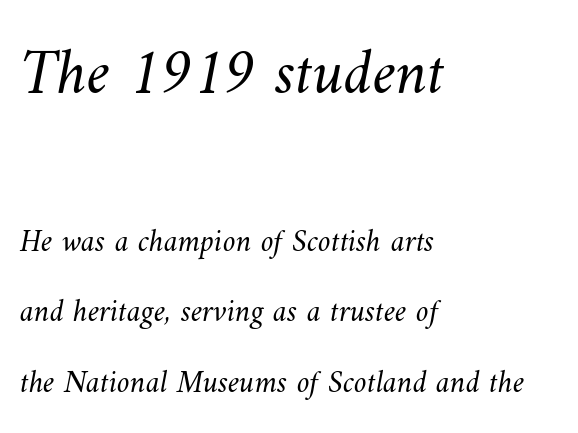
{"bold": "no", "weight": "light", "width": "normal", "stroke_contrast": "medium", "x_height": "small", "monospaced": "no", "underline": "no", "align": "left", "line_spacing": "loose", "line_spacing_ratio": 2.2, "letter_spacing": "normal", "letter_spacing_em": 0.0, "larger_block": "first", "size_ratio": 2.03, "glyph_px": 65}
